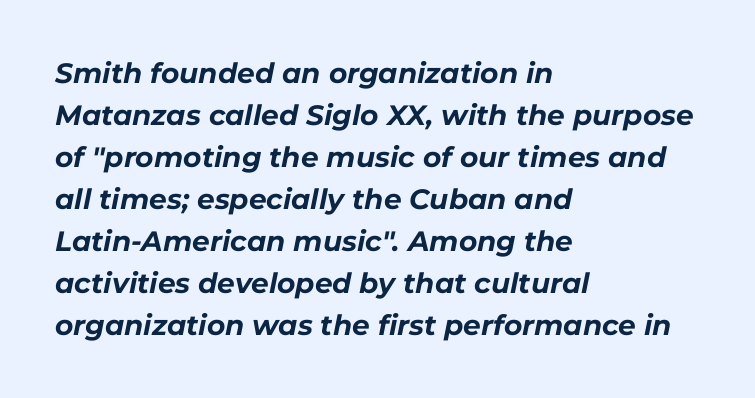
The image shows 28 px bold type, italic (leaning right); set left-aligned, normal line spacing (1.5x), normal letter spacing, not underlined; low stroke contrast and a medium x-height.
